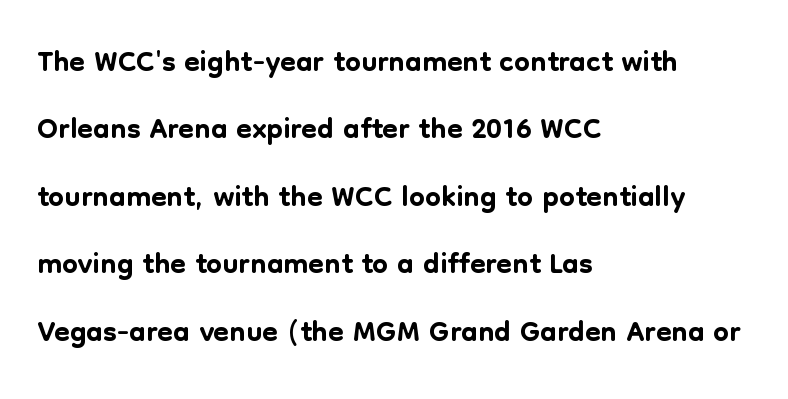
Every stem runs plumb, perpendicular to the baseline. A normal amount of white space separates one row of letters from the next. In terms of letterform style, serifs are entirely absent. Note the varied advance widths — an 'i' is clearly narrower than an 'm'.
